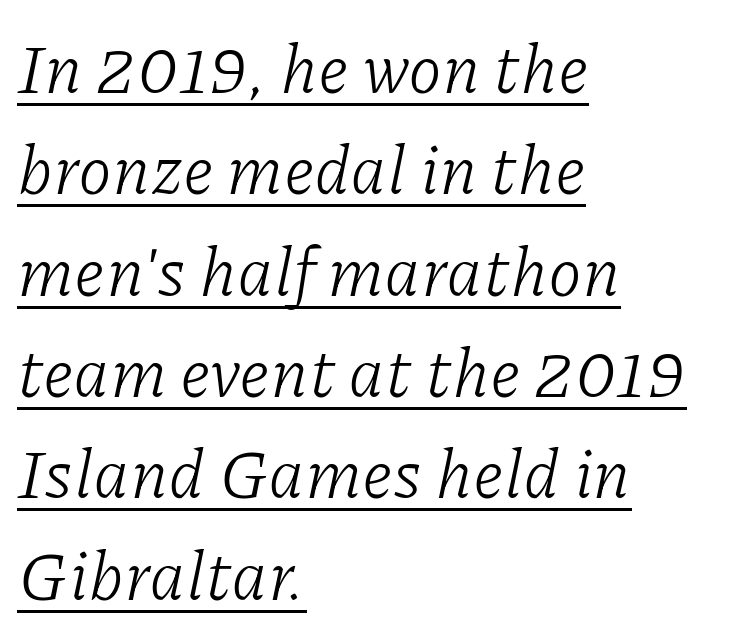
Leading matches the norm, producing a regular column. Inter-character spacing is left at the font's built-in metrics. The paragraph shown leans on its left margin. The cut favours lightness, reaching ordinary text weight at its darkest. Serif or sans? Serif — the stroke terminals have little feet. Note the varied advance widths — an 'i' is clearly narrower than an 'm'.
